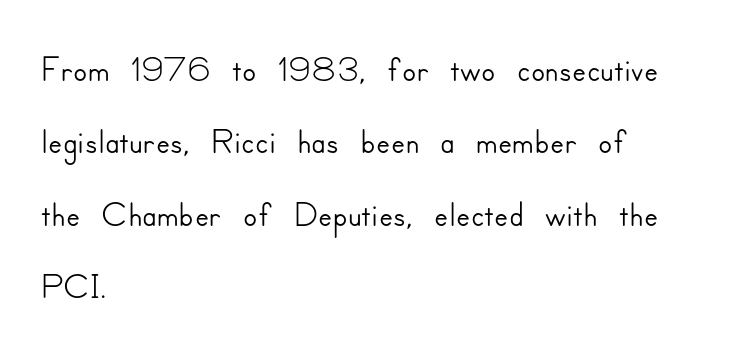
Q: Is the text italic (slanted)? A: No, it is upright.
Q: Is the typeface a serif or a sans-serif typeface? A: Sans-serif.
Q: Is the text underlined? A: No.
Q: How is the paragraph aligned? A: Left-aligned.
Q: Is the spacing between letters normal or unusually wide? A: Normal.
Q: Is the spacing between lines tight, normal or loose? A: Normal.
Q: Width (condensed, normal, or wide)? A: Normal.
Q: Stroke contrast? A: Low.
Q: x-height? A: Small.
Q: Monospaced? A: No.
